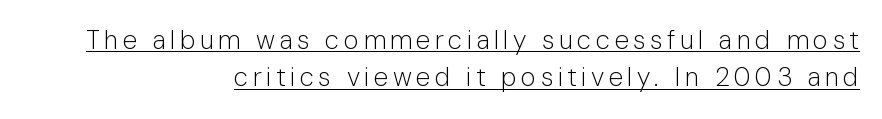
The paragraph has a hard right edge and a soft left edge. The sample's only ornament is a line tracing under the words. No italicization has been applied; the sample stays upright. The vertical gap from one line to the next is medium. Caption: face not bold, strokes unweighted.
